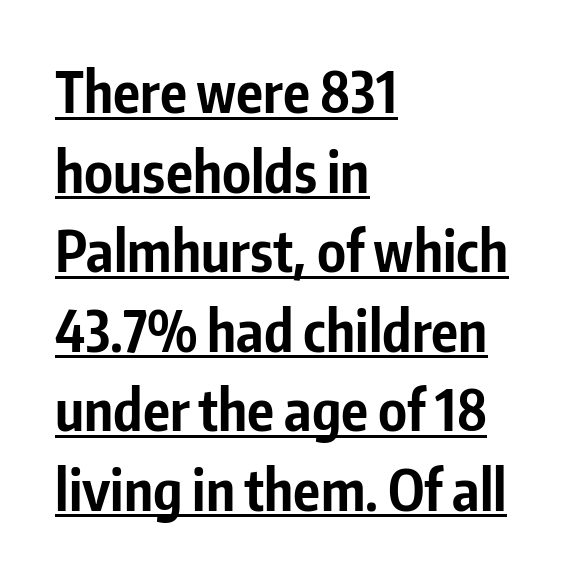
{"serif": "no", "italic": "no", "bold": "yes", "weight": "bold", "width": "condensed", "stroke_contrast": "low", "x_height": "medium", "monospaced": "no", "underline": "yes", "align": "left", "line_spacing": "normal", "line_spacing_ratio": 1.42, "letter_spacing": "normal", "letter_spacing_em": 0.0, "glyph_px": 56}
